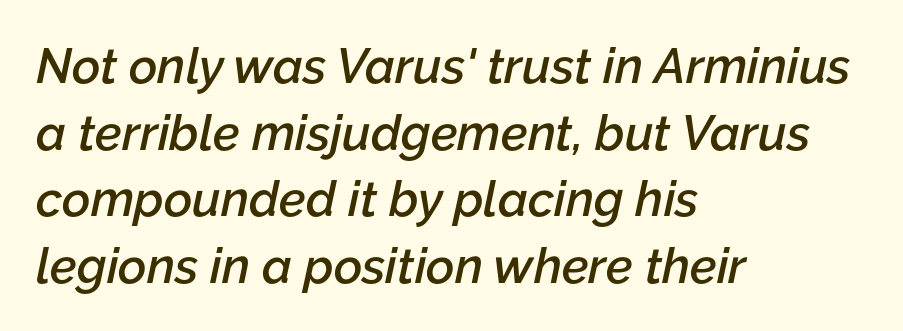
It's the slanting kind of type. Clear beneath every line of the passage. Successive baselines arrive at the customary interval. The letterforms sit shoulder to shoulder at normal distance. Is this a fixed-width face? No — the glyphs have proportional, varying widths. Is the block centered? No — it sits flush against the left margin.
